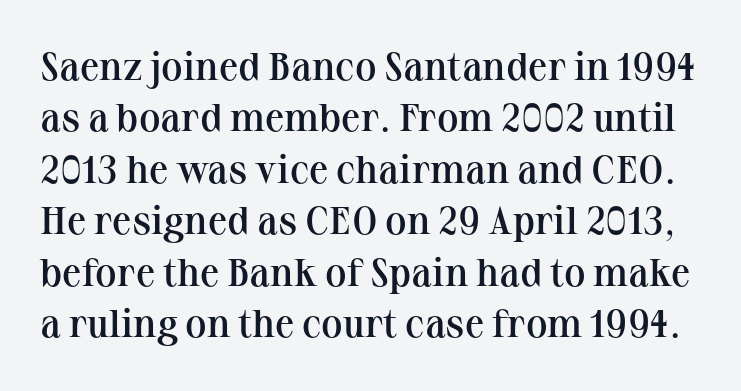
Q: Is the text bold? A: Semi-bold.
Q: Is the text italic (slanted)? A: No, it is upright.
Q: Is the typeface a serif or a sans-serif typeface? A: Serif.
Q: Is the text underlined? A: No.
Q: Is the spacing between letters normal or unusually wide? A: Normal.
Q: Is the spacing between lines tight, normal or loose? A: Normal.
Q: Width (condensed, normal, or wide)? A: Normal.
Q: Stroke contrast? A: Medium.
Q: x-height? A: Medium.
Q: Monospaced? A: No.
